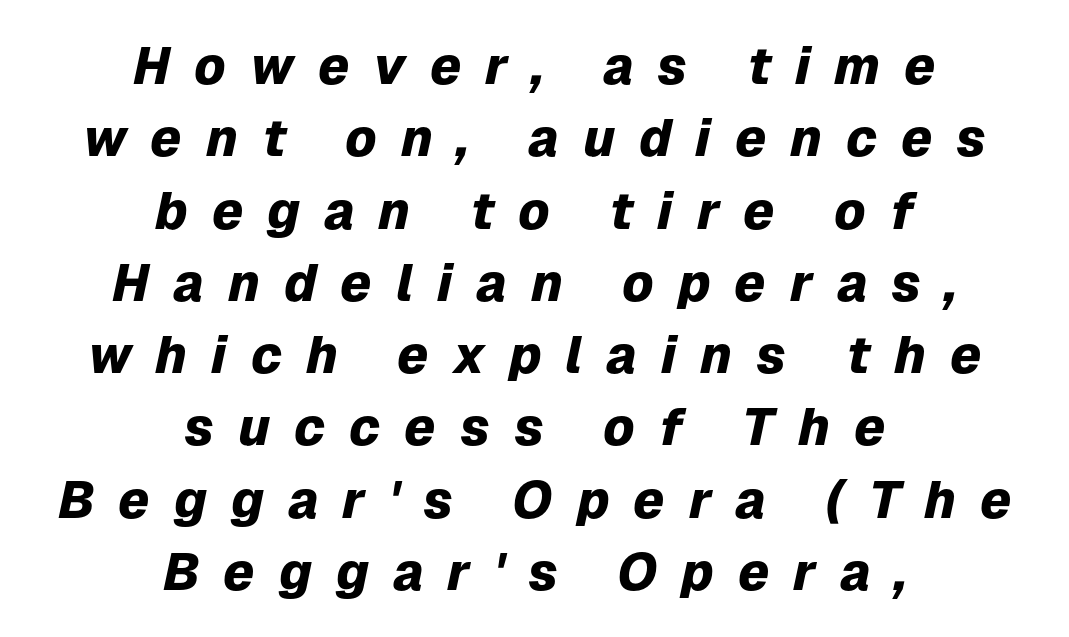
{"italic": "yes", "lean": "right", "slant_degrees": 12, "bold": "yes", "weight": "heavy", "width": "normal", "stroke_contrast": "low", "x_height": "medium", "monospaced": "no", "underline": "no", "align": "center", "line_spacing": "normal", "line_spacing_ratio": 1.39, "letter_spacing": "wide", "letter_spacing_em": 0.46, "glyph_px": 52}
